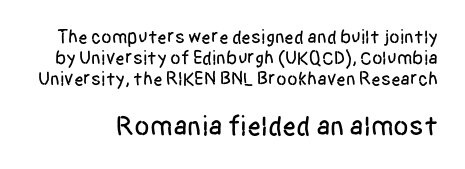
{"serif": "no", "italic": "no", "width": "condensed", "stroke_contrast": "low", "x_height": "large", "monospaced": "no", "underline": "no", "line_spacing": "tight", "line_spacing_ratio": 1.1, "letter_spacing": "normal", "letter_spacing_em": 0.0, "larger_block": "second", "size_ratio": 1.47, "glyph_px": 28}
